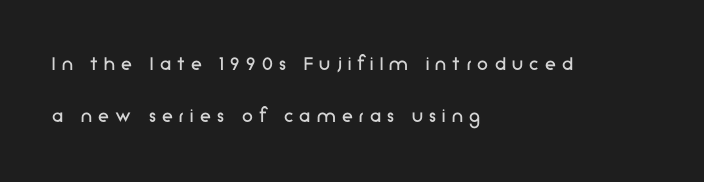
A bare baseline throughout the passage. The compositor pushed each line to the left boundary. Weight class: somewhere from thin through regular. It's the straight-up-and-down kind of type. Horizontal bands of white between lines are thick stripes. Inter-character spacing is expanded well beyond the font's built-in metrics.
